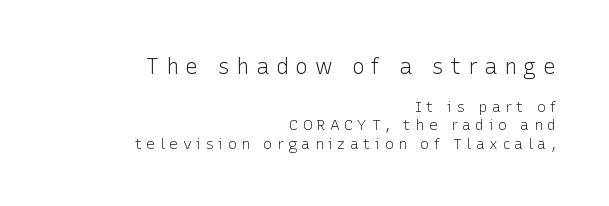
{"italic": "no", "bold": "no", "underline": "no", "align": "right", "line_spacing_ratio": 1.21, "letter_spacing": "wide", "letter_spacing_em": 0.29, "larger_block": "first", "size_ratio": 1.47, "glyph_px": 22}
